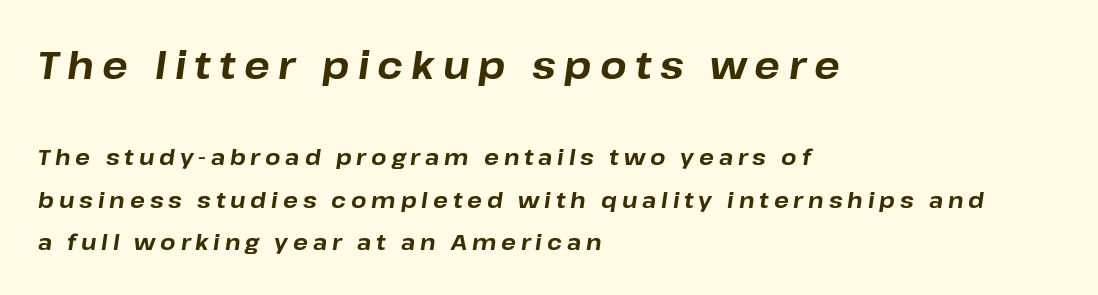
Q: Is the text bold? A: Yes.
Q: Is the text italic (slanted)? A: Yes, it leans right by about 8 degrees.
Q: Is the text underlined? A: No.
Q: How is the paragraph aligned? A: Left-aligned.
Q: Is the spacing between letters normal or unusually wide? A: Unusually wide.
Q: Is the spacing between lines tight, normal or loose? A: Loose.
Q: Which block of text is set in a larger size, the first (top) or the second (bottom)? A: The first (top) one.
Q: Width (condensed, normal, or wide)? A: Normal.
Q: Stroke contrast? A: Low.
Q: x-height? A: Medium.
Q: Monospaced? A: No.
